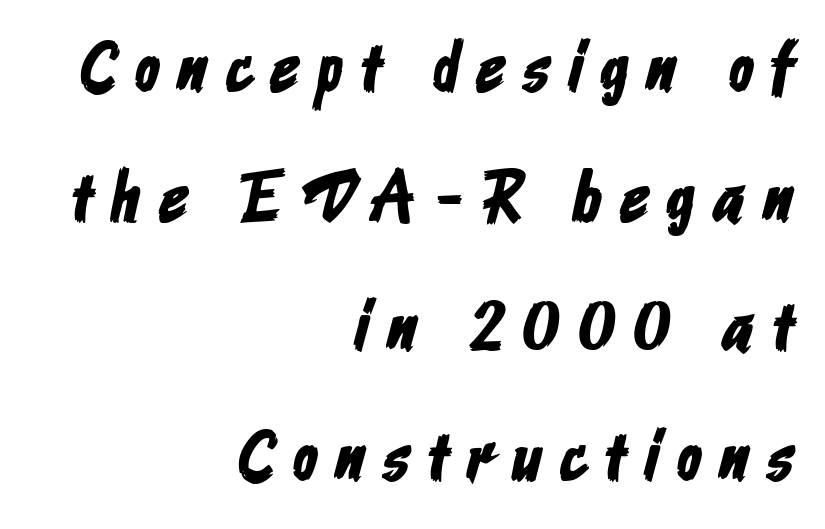
The image shows 72 px condensed sans-serif type; set right-aligned, line spacing 1.8x, unusually wide letter spacing (+0.26 em), not underlined; low stroke contrast and a medium x-height.
